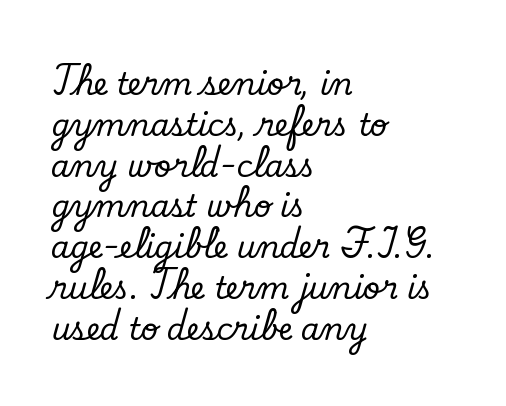
Q: Is the text italic (slanted)? A: Yes.
Q: Is the typeface a serif or a sans-serif typeface? A: Serif.
Q: Is the text underlined? A: No.
Q: How is the paragraph aligned? A: Left-aligned.
Q: Is the spacing between letters normal or unusually wide? A: Normal.
Q: Is the spacing between lines tight, normal or loose? A: Normal.
Q: Width (condensed, normal, or wide)? A: Normal.
Q: Stroke contrast? A: Low.
Q: x-height? A: Small.
Q: Monospaced? A: No.
